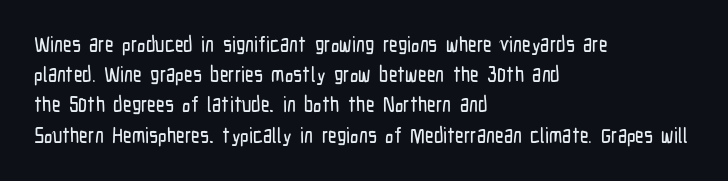
The lines sit at an ordinary, default distance from one another. In terms of posture, this sample is upright. What stands out about the letter spacing? Nothing — it is the standard amount. Leftover space on each line is placed entirely after the last word. Check the space under the baseline: it is left empty.
